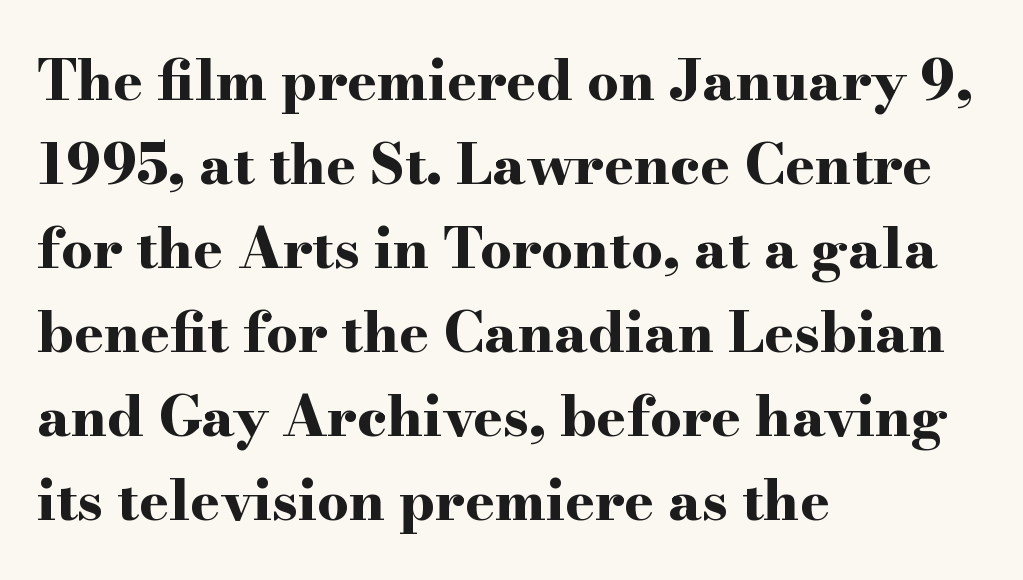
Q: Is the text bold? A: Yes.
Q: Is the text italic (slanted)? A: No, it is upright.
Q: Is the typeface a serif or a sans-serif typeface? A: Serif.
Q: Is the text underlined? A: No.
Q: How is the paragraph aligned? A: Left-aligned.
Q: Is the spacing between letters normal or unusually wide? A: Normal.
Q: Is the spacing between lines tight, normal or loose? A: Normal.
Q: Width (condensed, normal, or wide)? A: Wide.
Q: Stroke contrast? A: High.
Q: x-height? A: Small.
Q: Monospaced? A: No.
